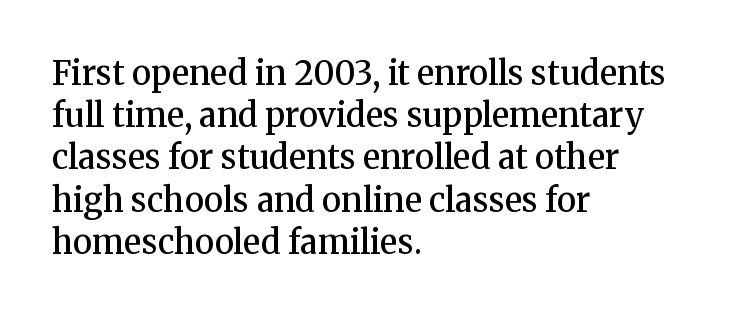
{"serif": "yes", "italic": "no", "bold": "semi", "weight": "semibold", "width": "normal", "stroke_contrast": "medium", "x_height": "medium", "monospaced": "no", "underline": "no", "align": "left", "line_spacing": "normal", "line_spacing_ratio": 1.28, "letter_spacing": "normal", "letter_spacing_em": 0.0, "glyph_px": 33}
